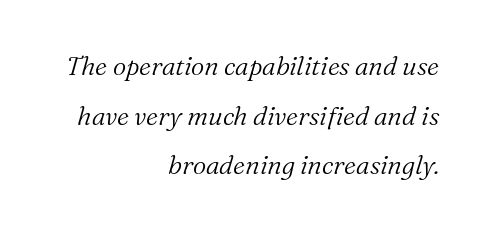
The image shows 26 px text type, italic (leaning right); set right-aligned, loose line spacing (1.91x), normal letter spacing, not underlined.
